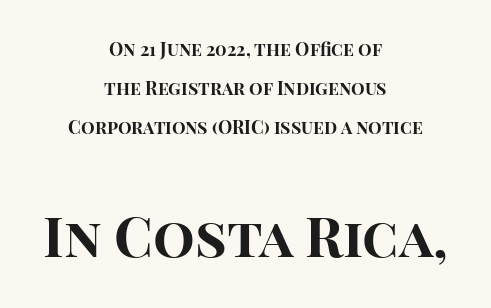
{"serif": "no", "italic": "no", "bold": "yes", "weight": "bold", "width": "normal", "stroke_contrast": "high", "x_height": "large", "monospaced": "no", "underline": "no", "align": "center", "line_spacing": "loose", "line_spacing_ratio": 2.17, "letter_spacing": "normal", "letter_spacing_em": 0.0, "larger_block": "second", "size_ratio": 3.06, "glyph_px": 55}
